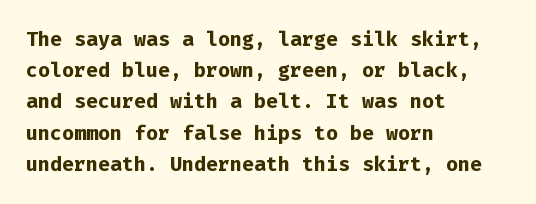
{"italic": "no", "bold": "yes", "underline": "no", "align": "left", "line_spacing": "normal", "line_spacing_ratio": 1.56, "letter_spacing": "normal", "letter_spacing_em": 0.0, "glyph_px": 20}
